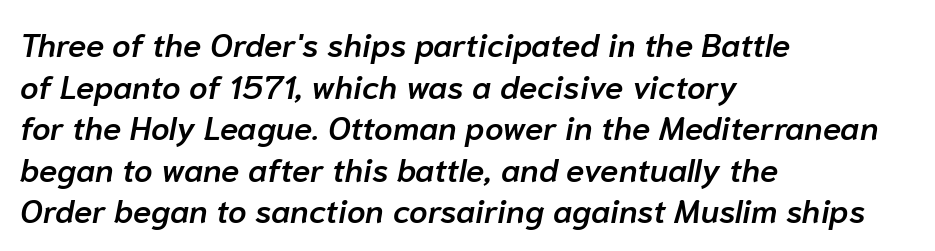
{"italic": "yes", "lean": "right", "slant_degrees": 10, "bold": "semi", "weight": "semibold", "width": "normal", "stroke_contrast": "low", "x_height": "medium", "monospaced": "no", "underline": "no", "align": "left", "line_spacing": "normal", "line_spacing_ratio": 1.26, "letter_spacing": "normal", "letter_spacing_em": 0.0, "glyph_px": 33}
